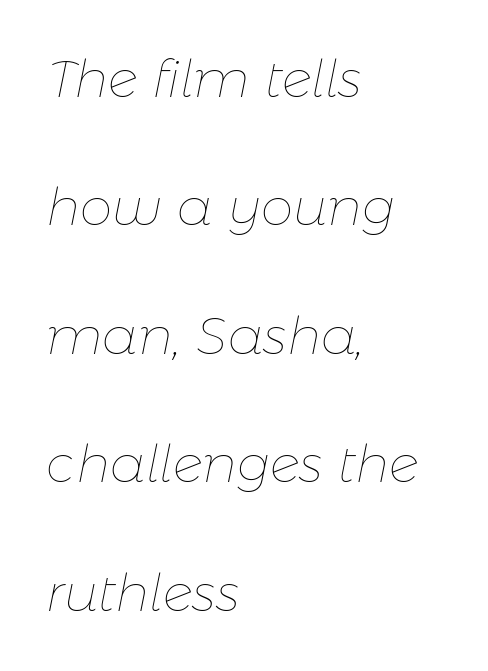
Q: Is the text bold? A: No.
Q: Is the text italic (slanted)? A: Yes, it leans right by about 11 degrees.
Q: Is the text underlined? A: No.
Q: How is the paragraph aligned? A: Left-aligned.
Q: Is the spacing between letters normal or unusually wide? A: Normal.
Q: Is the spacing between lines tight, normal or loose? A: Loose.
Q: Width (condensed, normal, or wide)? A: Normal.
Q: Stroke contrast? A: Low.
Q: x-height? A: Medium.
Q: Monospaced? A: No.
